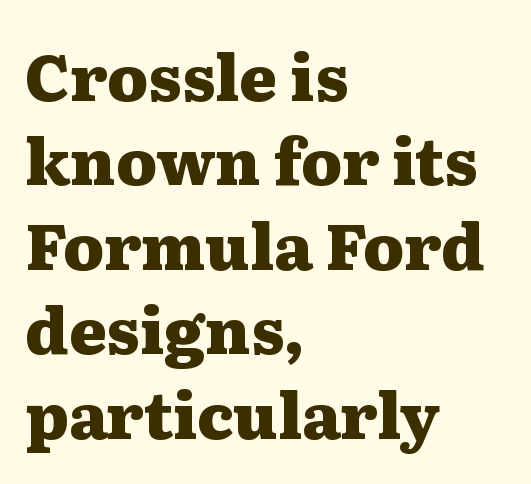
Typographically, this falls in the serif category. Does the leading feel generous? No, just average. Is this a fixed-width face? No — the glyphs have proportional, varying widths. You'd pick this weight for a headline — it's a proper bold.
